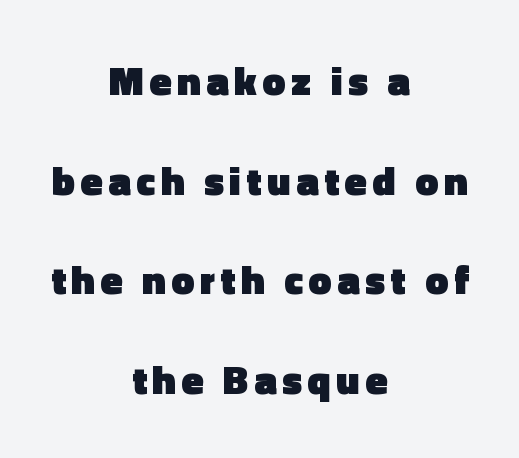
{"serif": "no", "italic": "no", "bold": "yes", "weight": "heavy", "width": "normal", "x_height": "medium", "monospaced": "no", "underline": "no", "align": "center", "line_spacing": "loose", "line_spacing_ratio": 2.43, "glyph_px": 41}
